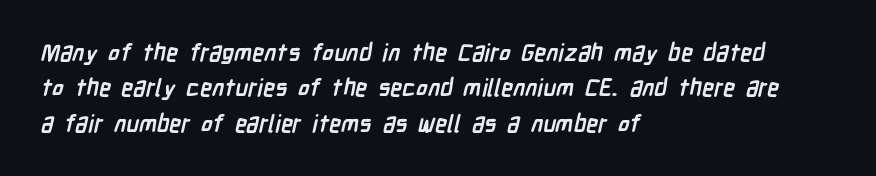
{"bold": "yes", "underline": "no", "align": "left", "line_spacing": "normal", "line_spacing_ratio": 1.47, "letter_spacing": "normal", "letter_spacing_em": 0.0, "glyph_px": 24}
